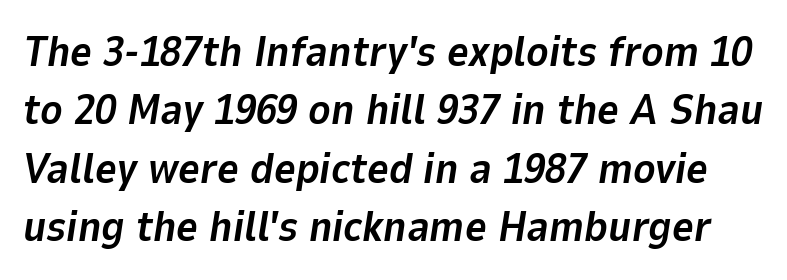
The image shows 42 px bold type, italic (leaning right); set normal line spacing (1.39x), normal letter spacing, not underlined; low stroke contrast and a medium x-height.
